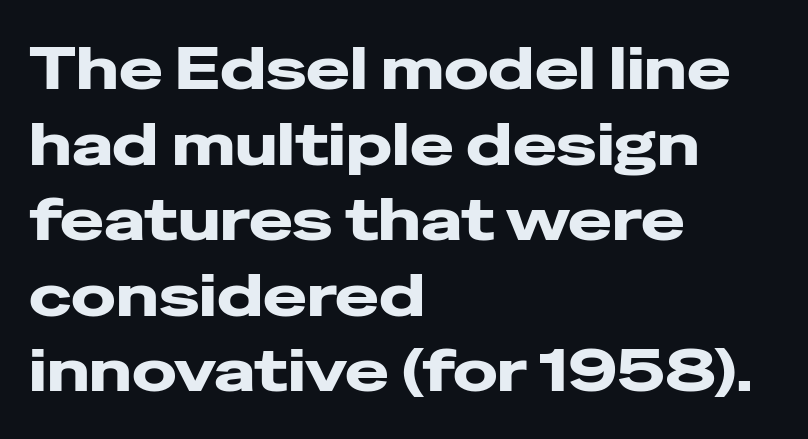
The ragged edge is on the right, which tells us the setting is flush left. Vertical strokes here are truly vertical. The baseline area is clear. Serifs: no, the terminals of the letterforms are clean. The line-height multiplier appears to be the usual default.
